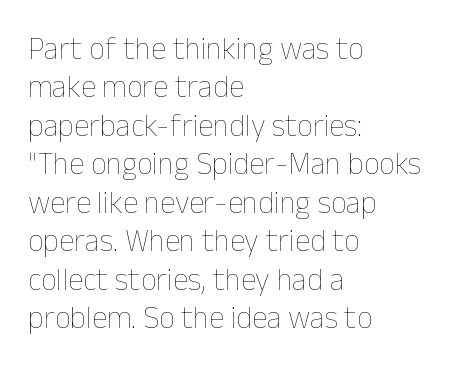
In terms of letterspacing, this is plain default setting. The space directly below the letters is spotless. The typography opts for an upright posture over an oblique one. A student would call this left alignment; a typographer would say flush left, rag right. This is not heavy type; no bold has been used. Varying glyph widths throughout — classic text-font behaviour.
